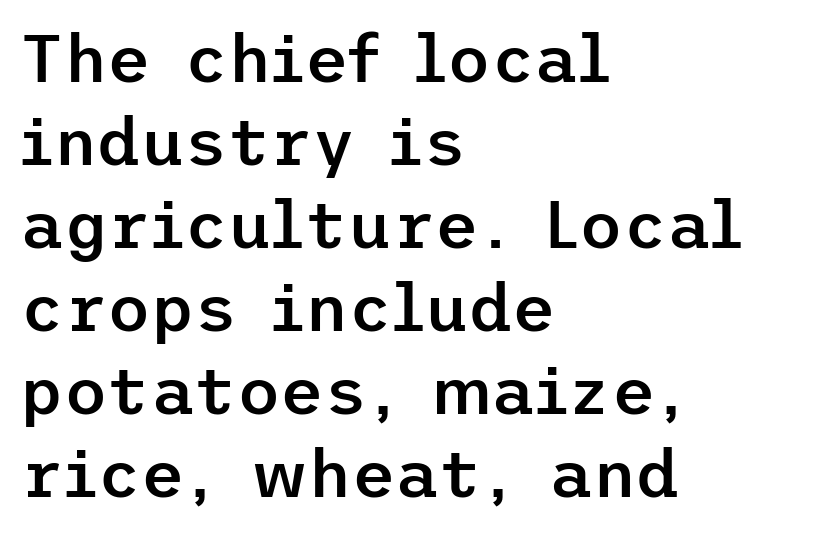
Quick note: not italic, upright. Stems and bowls a touch heavier than normal — semibold. This sample uses plain, unmodified letter spacing. Only glyphs here, with clear space below each row.
